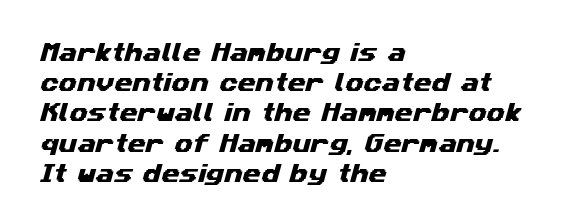
Lines of text with bare space underneath. A classic flush-left, rag-right setting is used for this passage. A typesetter would call this leading conventional body-copy spacing. This rendering leaves character spacing at its baseline value.
